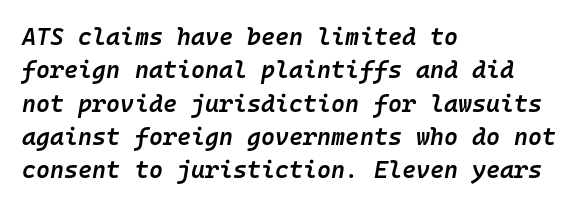
There's an unmistakable incline to the writing here. Nothing unusual about the tracking: characters are spaced as the font intends. Does the leading feel generous? No, just average. All the whitespace from short lines collects on the right. Each row of text sits above clean, open space.
